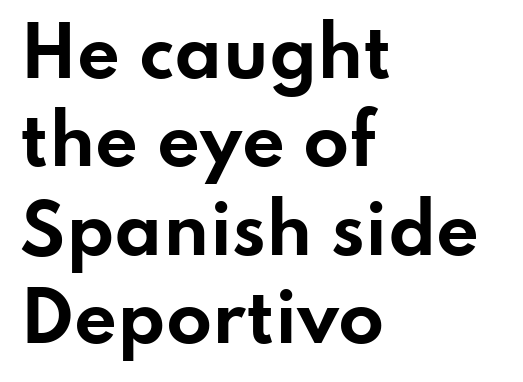
The image shows 67 px bold, wide sans-serif type, upright; set left-aligned, normal line spacing (1.32x), normal letter spacing, not underlined; low stroke contrast and a small x-height.
